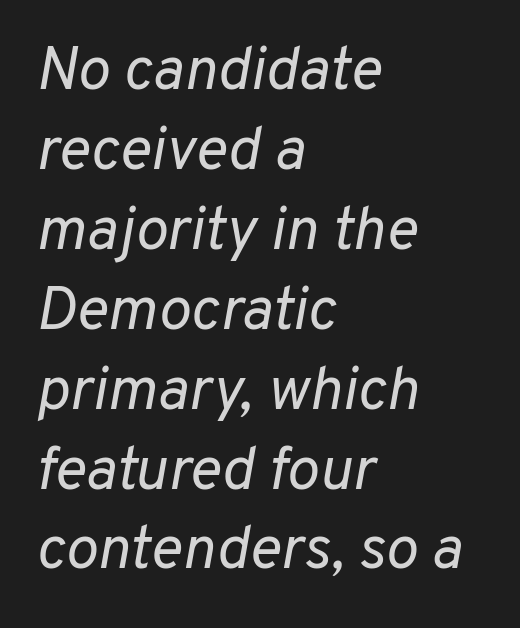
{"italic": "yes", "lean": "right", "slant_degrees": 10, "bold": "no", "weight": "regular", "width": "normal", "stroke_contrast": "low", "x_height": "medium", "monospaced": "no", "underline": "no", "align": "left", "line_spacing": "normal", "line_spacing_ratio": 1.31, "letter_spacing": "normal", "letter_spacing_em": 0.0, "glyph_px": 61}
